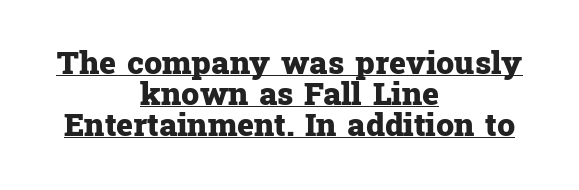
Q: Is the text bold? A: Yes.
Q: Is the text italic (slanted)? A: No, it is upright.
Q: Is the typeface a serif or a sans-serif typeface? A: Serif.
Q: Is the text underlined? A: Yes.
Q: How is the paragraph aligned? A: Centered.
Q: Is the spacing between letters normal or unusually wide? A: Normal.
Q: Is the spacing between lines tight, normal or loose? A: Tight.
Q: Width (condensed, normal, or wide)? A: Normal.
Q: Stroke contrast? A: Low.
Q: x-height? A: Medium.
Q: Monospaced? A: No.
